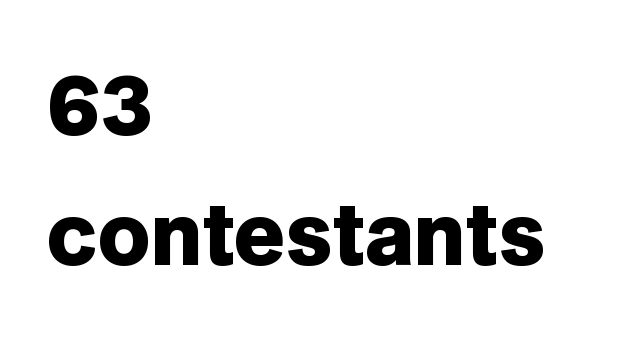
Q: Is the text bold? A: Yes.
Q: Is the text italic (slanted)? A: No, it is upright.
Q: Is the typeface a serif or a sans-serif typeface? A: Sans-serif.
Q: Is the text underlined? A: No.
Q: How is the paragraph aligned? A: Left-aligned.
Q: Is the spacing between letters normal or unusually wide? A: Normal.
Q: Is the spacing between lines tight, normal or loose? A: Normal.
Q: Width (condensed, normal, or wide)? A: Normal.
Q: Stroke contrast? A: Low.
Q: x-height? A: Large.
Q: Monospaced? A: No.
